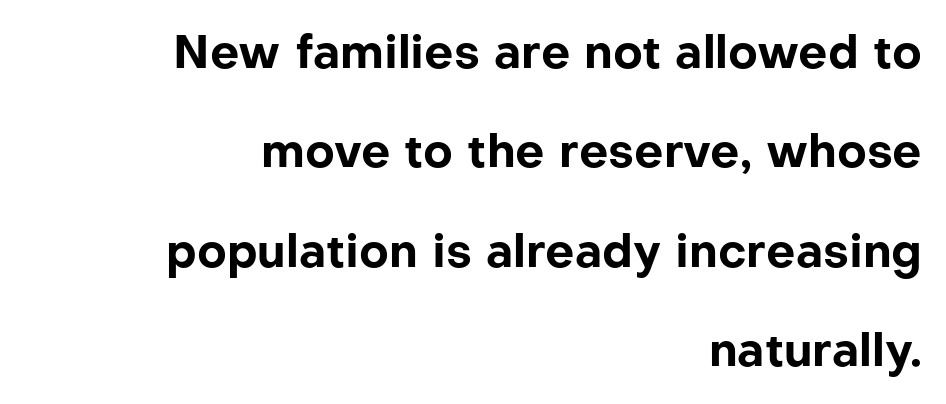
The image shows 46 px bold sans-serif type, upright; set right-aligned, loose line spacing (2.16x), normal letter spacing, not underlined; low stroke contrast and a medium x-height.
